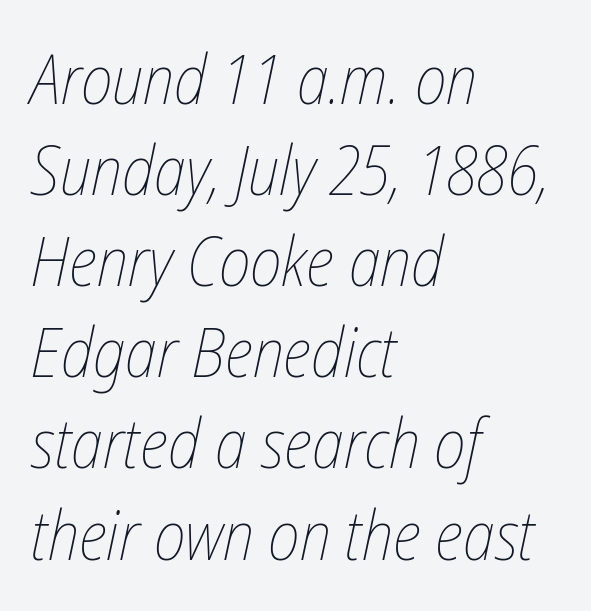
The image shows 68 px thin, condensed type, italic (leaning right); set left-aligned, normal line spacing (1.34x), normal letter spacing, not underlined; low stroke contrast and a medium x-height.
